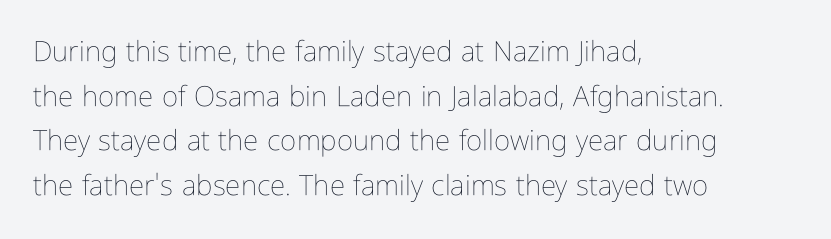
The image shows 28 px thin, condensed type, upright; set left-aligned, normal line spacing (1.59x), normal letter spacing, not underlined; low stroke contrast and a medium x-height.
